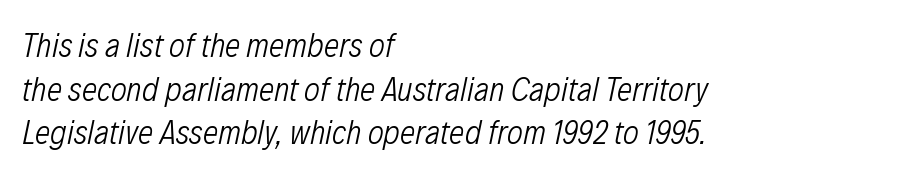
Q: Is the text bold? A: No.
Q: Is the text italic (slanted)? A: Yes, it leans right by about 12 degrees.
Q: Is the text underlined? A: No.
Q: How is the paragraph aligned? A: Left-aligned.
Q: Is the spacing between letters normal or unusually wide? A: Normal.
Q: Is the spacing between lines tight, normal or loose? A: Normal.
Q: Width (condensed, normal, or wide)? A: Condensed.
Q: Stroke contrast? A: Low.
Q: x-height? A: Medium.
Q: Monospaced? A: No.
